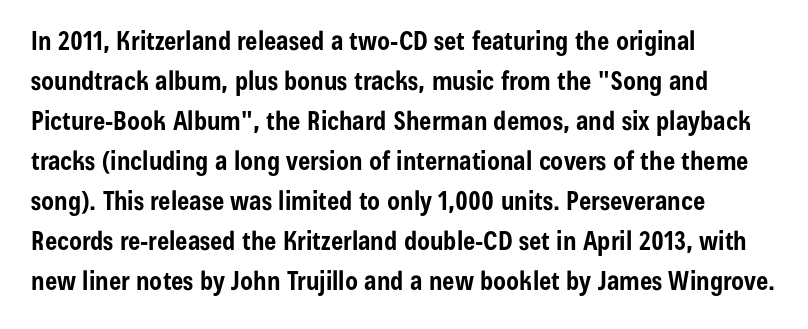
The image shows 26 px bold type, upright; set left-aligned, normal line spacing (1.54x), normal letter spacing, not underlined.
